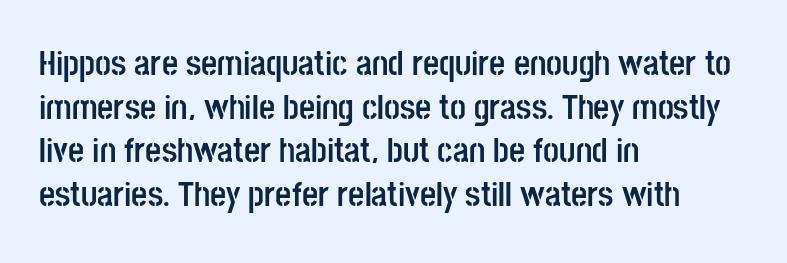
This sample keeps an unexceptional amount of space between lines. The passage shown has conventional tracking throughout. The face used here is a sans, in the tradition of grotesques and geometrics. The characters look thick and weighty, a clear bold.
